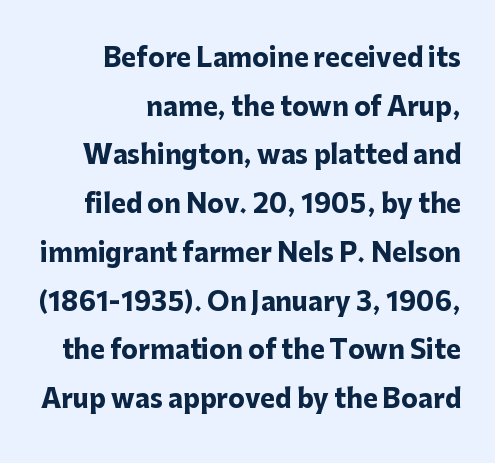
Q: Is the text bold? A: Yes.
Q: Is the text italic (slanted)? A: No, it is upright.
Q: Is the text underlined? A: No.
Q: How is the paragraph aligned? A: Right-aligned.
Q: Is the spacing between letters normal or unusually wide? A: Normal.
Q: Is the spacing between lines tight, normal or loose? A: Loose.
